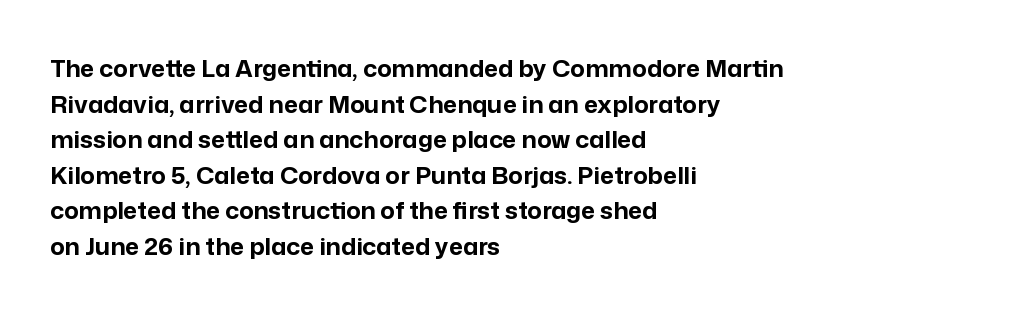
The image shows 24 px bold type, upright; set left-aligned, normal line spacing (1.48x), normal letter spacing, not underlined.
